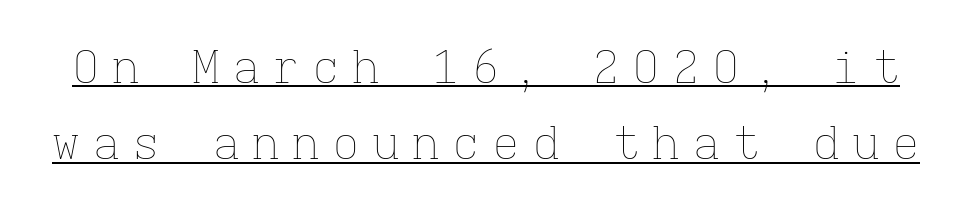
The image shows 46 px thin type, upright, monospaced; set normal line spacing (1.66x), unusually wide letter spacing (+0.27 em), underlined; low stroke contrast and a medium x-height.
